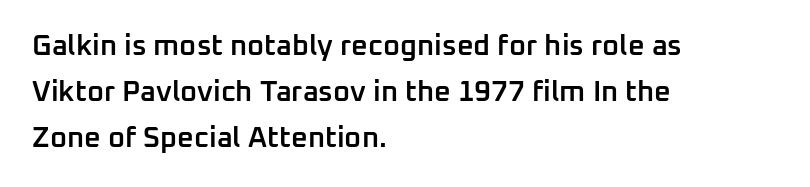
The image shows 29 px semibold sans-serif type, upright; set left-aligned, normal line spacing (1.59x), normal letter spacing, not underlined; low stroke contrast and a medium x-height.
